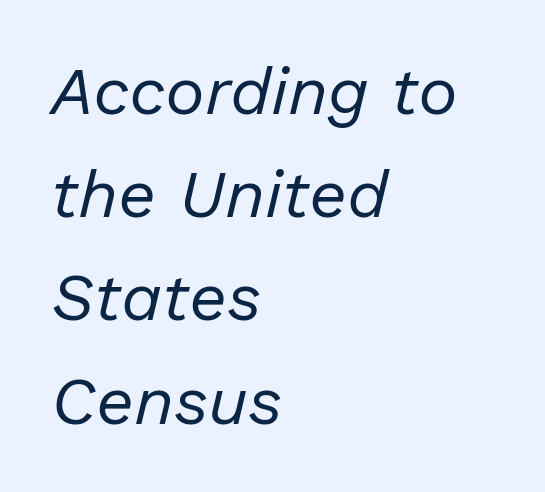
Q: Is the text bold? A: No.
Q: Is the text italic (slanted)? A: Yes, it leans right by about 13 degrees.
Q: Is the text underlined? A: No.
Q: How is the paragraph aligned? A: Left-aligned.
Q: Is the spacing between letters normal or unusually wide? A: Normal.
Q: Is the spacing between lines tight, normal or loose? A: Normal.
Q: Width (condensed, normal, or wide)? A: Normal.
Q: Stroke contrast? A: Low.
Q: x-height? A: Medium.
Q: Monospaced? A: No.
